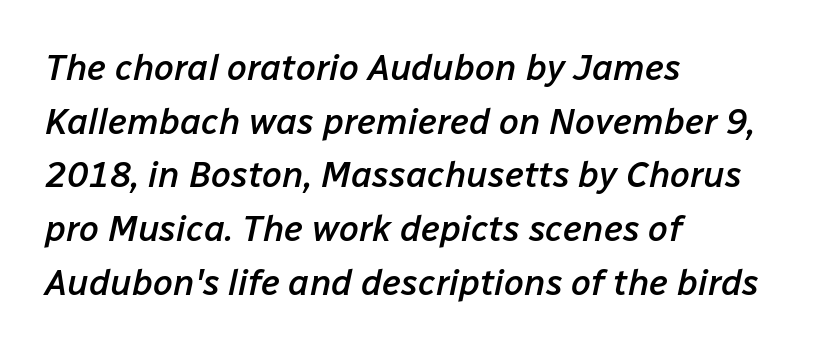
The image shows 36 px semibold type, italic (leaning right); set left-aligned, normal line spacing (1.49x), normal letter spacing, not underlined; low stroke contrast and a medium x-height.
